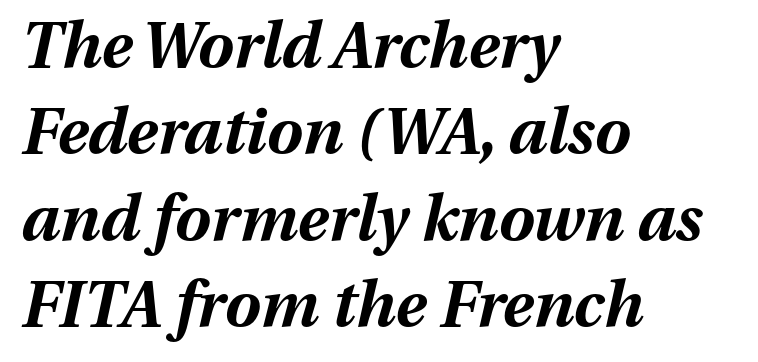
{"italic": "yes", "lean": "right", "slant_degrees": 13, "bold": "yes", "weight": "bold", "width": "normal", "stroke_contrast": "medium", "x_height": "medium", "monospaced": "no", "underline": "no", "align": "left", "line_spacing": "normal", "line_spacing_ratio": 1.35, "letter_spacing": "normal", "letter_spacing_em": 0.0, "glyph_px": 64}
